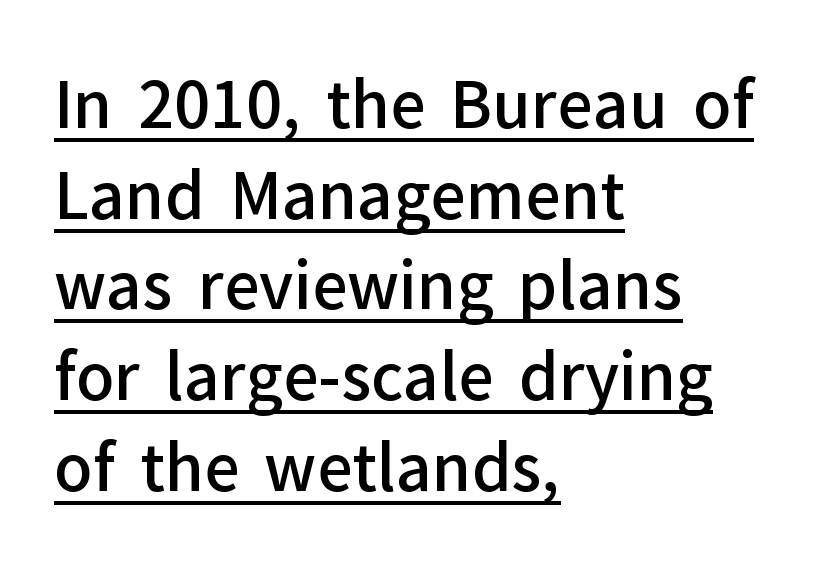
{"serif": "no", "italic": "no", "bold": "semi", "weight": "semibold", "width": "normal", "stroke_contrast": "low", "x_height": "medium", "monospaced": "no", "underline": "yes", "align": "left", "line_spacing": "normal", "line_spacing_ratio": 1.44, "letter_spacing": "normal", "letter_spacing_em": 0.0, "glyph_px": 63}
